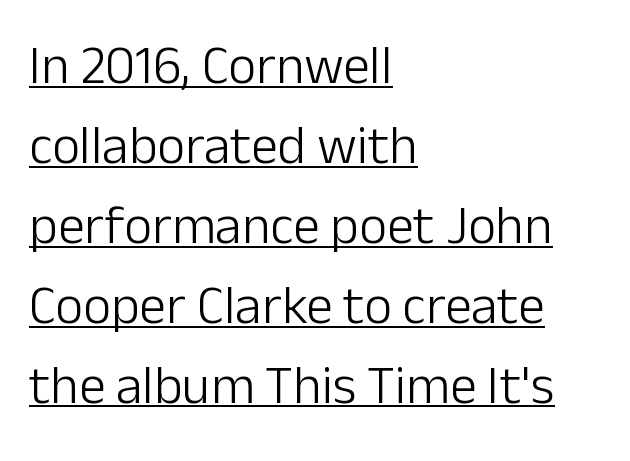
Q: Is the text bold? A: No.
Q: Is the text italic (slanted)? A: No, it is upright.
Q: Is the typeface a serif or a sans-serif typeface? A: Sans-serif.
Q: Is the text underlined? A: Yes.
Q: How is the paragraph aligned? A: Left-aligned.
Q: Is the spacing between letters normal or unusually wide? A: Normal.
Q: Is the spacing between lines tight, normal or loose? A: Normal.
Q: Width (condensed, normal, or wide)? A: Normal.
Q: Stroke contrast? A: Low.
Q: x-height? A: Medium.
Q: Monospaced? A: No.
